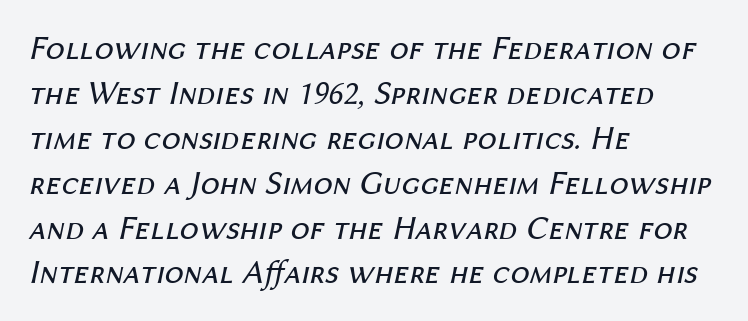
Q: Is the text bold? A: No.
Q: Is the text italic (slanted)? A: Yes, it leans right by about 12 degrees.
Q: Is the text underlined? A: No.
Q: How is the paragraph aligned? A: Left-aligned.
Q: Is the spacing between letters normal or unusually wide? A: Normal.
Q: Is the spacing between lines tight, normal or loose? A: Normal.
Q: Width (condensed, normal, or wide)? A: Normal.
Q: Stroke contrast? A: Medium.
Q: x-height? A: Medium.
Q: Monospaced? A: No.
